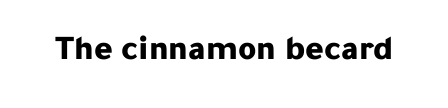
Q: Is the text bold? A: Yes.
Q: Is the text italic (slanted)? A: No, it is upright.
Q: Is the typeface a serif or a sans-serif typeface? A: Sans-serif.
Q: Is the text underlined? A: No.
Q: Is the spacing between letters normal or unusually wide? A: Normal.
Q: Width (condensed, normal, or wide)? A: Normal.
Q: Stroke contrast? A: Low.
Q: x-height? A: Medium.
Q: Monospaced? A: No.
